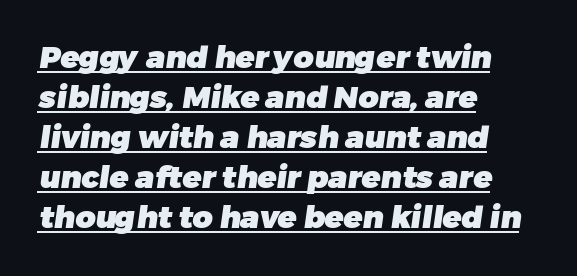
Q: Is the text bold? A: Yes.
Q: Is the typeface a serif or a sans-serif typeface? A: Sans-serif.
Q: Is the text underlined? A: Yes.
Q: How is the paragraph aligned? A: Left-aligned.
Q: Is the spacing between letters normal or unusually wide? A: Normal.
Q: Is the spacing between lines tight, normal or loose? A: Normal.
Q: Width (condensed, normal, or wide)? A: Normal.
Q: Stroke contrast? A: Low.
Q: x-height? A: Medium.
Q: Monospaced? A: No.
